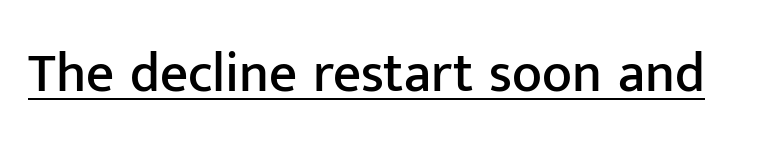
{"serif": "no", "italic": "no", "width": "normal", "stroke_contrast": "low", "x_height": "medium", "monospaced": "no", "underline": "yes", "letter_spacing": "normal", "letter_spacing_em": 0.0, "glyph_px": 55}
